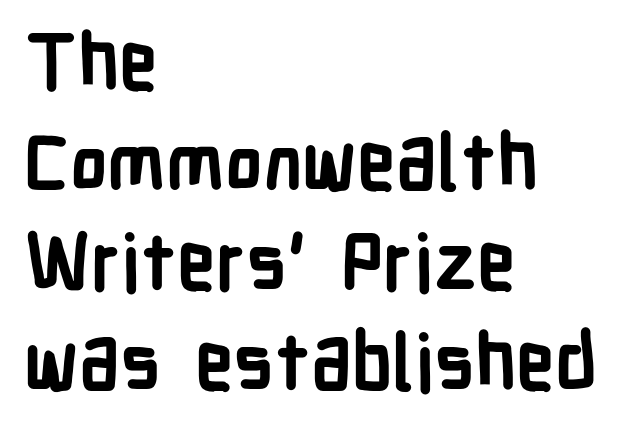
{"serif": "no", "italic": "no", "bold": "yes", "weight": "semibold", "width": "condensed", "stroke_contrast": "low", "x_height": "medium", "monospaced": "no", "underline": "no", "align": "left", "line_spacing": "normal", "line_spacing_ratio": 1.3, "letter_spacing": "normal", "letter_spacing_em": 0.0, "glyph_px": 77}
